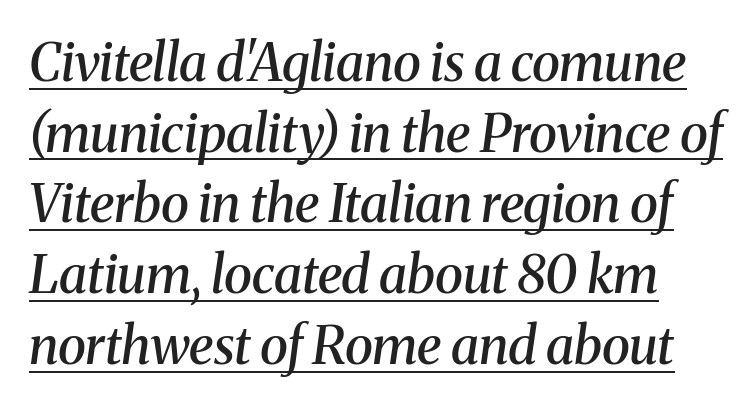
Q: Is the text bold? A: Semi-bold.
Q: Is the text italic (slanted)? A: Yes, it leans right by about 8 degrees.
Q: Is the typeface a serif or a sans-serif typeface? A: Serif.
Q: Is the text underlined? A: Yes.
Q: Is the spacing between letters normal or unusually wide? A: Normal.
Q: Is the spacing between lines tight, normal or loose? A: Normal.
Q: Width (condensed, normal, or wide)? A: Normal.
Q: Stroke contrast? A: Medium.
Q: x-height? A: Medium.
Q: Monospaced? A: No.
